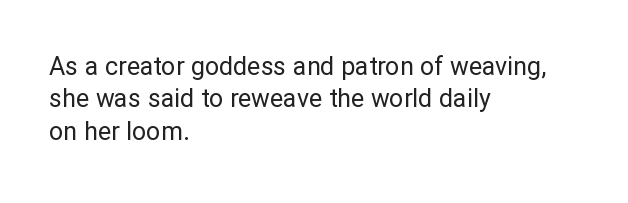
Q: Is the text bold? A: No.
Q: Is the text italic (slanted)? A: No, it is upright.
Q: Is the text underlined? A: No.
Q: How is the paragraph aligned? A: Left-aligned.
Q: Is the spacing between letters normal or unusually wide? A: Normal.
Q: Is the spacing between lines tight, normal or loose? A: Normal.
